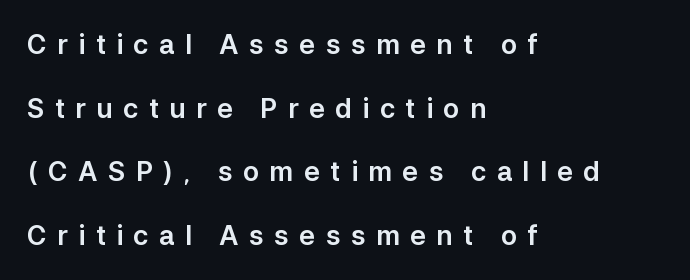
Q: Is the text italic (slanted)? A: No, it is upright.
Q: Is the text underlined? A: No.
Q: How is the paragraph aligned? A: Left-aligned.
Q: Is the spacing between letters normal or unusually wide? A: Unusually wide.
Q: Is the spacing between lines tight, normal or loose? A: Loose.
